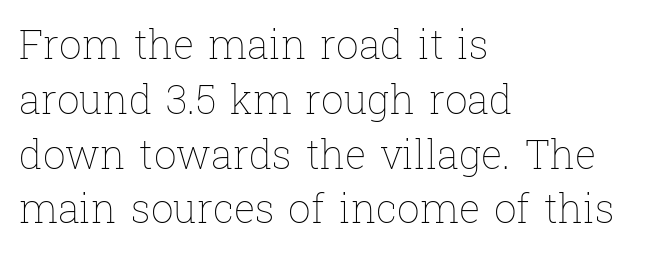
The image shows 40 px thin type, upright; set left-aligned, normal line spacing (1.37x), normal letter spacing, not underlined; low stroke contrast and a medium x-height.
